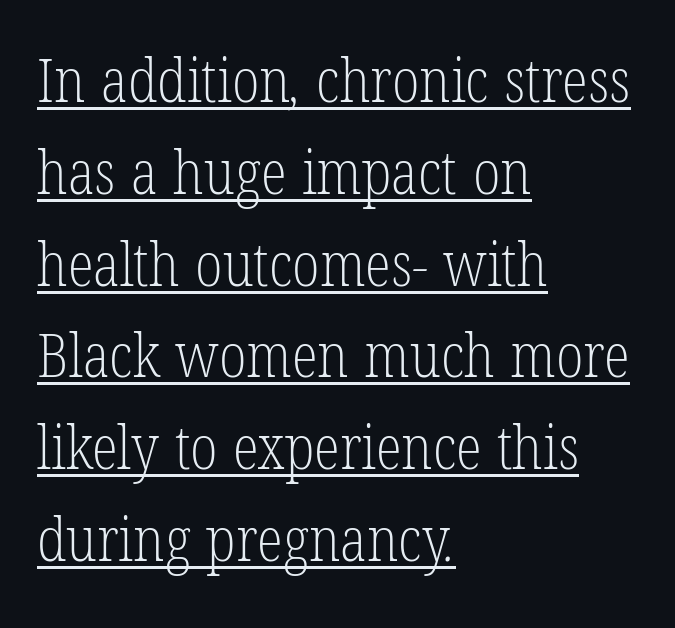
{"serif": "yes", "bold": "no", "weight": "light", "width": "condensed", "stroke_contrast": "low", "x_height": "medium", "monospaced": "no", "underline": "yes", "align": "left", "line_spacing": "normal", "line_spacing_ratio": 1.53, "letter_spacing": "normal", "letter_spacing_em": 0.0, "glyph_px": 60}
